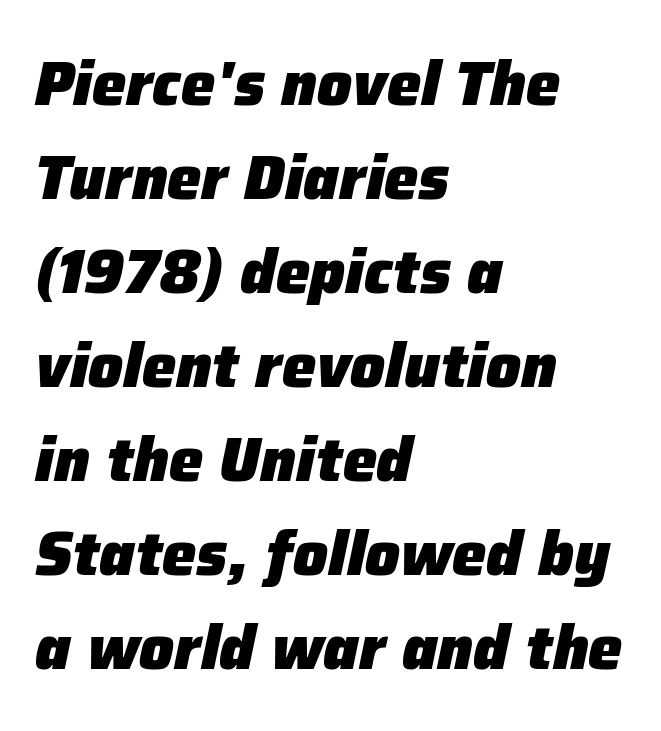
The text block is weighted toward the left margin, trailing off unevenly rightward. You could not count columns in this text — the font is proportionally spaced. Clear beneath every line of the passage. The line texture is even and compact thanks to regular tracking. The specimen reads as italic at a glance. Notice how descenders clear the ascenders below comfortably — that's standard leading.
